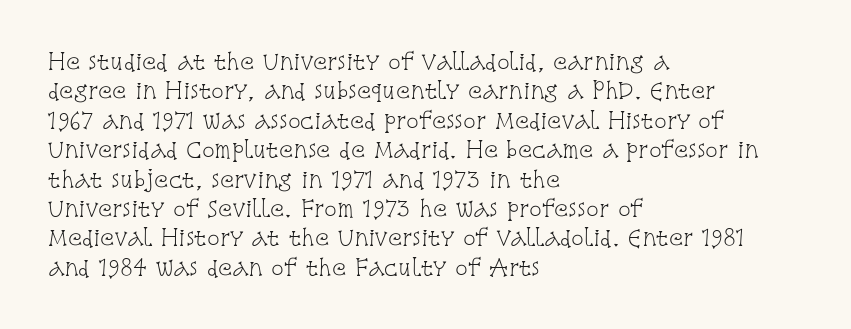
A clean baseline with only descenders dipping below it. If you drew a line through each stem, it would be perfectly vertical. Honestly, the row spacing looks completely unremarkable. Is this a heavy cut? Hardly; it is regular or lighter.
